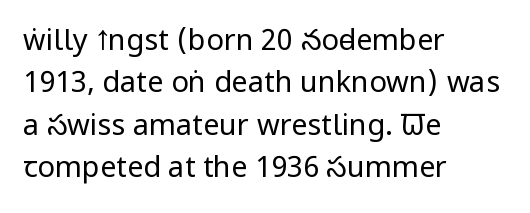
The image shows 29 px regular-weight, condensed sans-serif type, upright; set left-aligned, normal line spacing (1.46x), normal letter spacing, not underlined; low stroke contrast and a large x-height.
